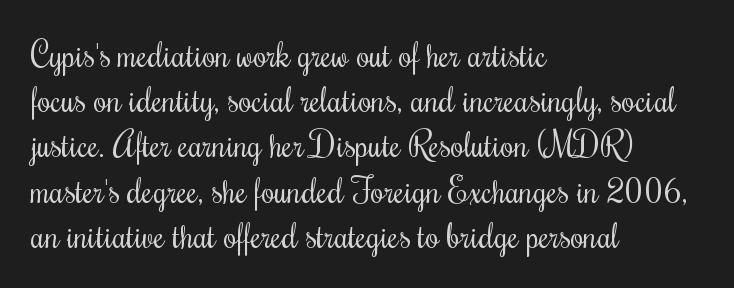
{"bold": "no", "weight": "regular", "width": "condensed", "stroke_contrast": "medium", "x_height": "small", "monospaced": "no", "underline": "no", "align": "left", "line_spacing": "normal", "line_spacing_ratio": 1.33, "letter_spacing": "normal", "letter_spacing_em": 0.0, "glyph_px": 34}
